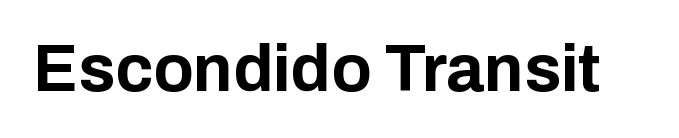
The image shows 66 px bold sans-serif type, upright; set normal letter spacing, not underlined; low stroke contrast and a medium x-height.
